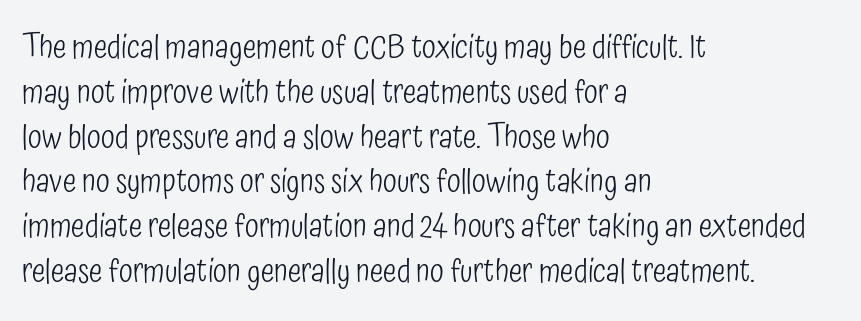
A sans-serif font was chosen for this passage. The foot of each line stays bare and open. Posture: straight, roman, zero tilt. Whoever set this chose a conventional vertical rhythm. The passage shown is typed in a proportional face where columns would drift. Here the glyphs are tracked normally, forming tight word shapes.
